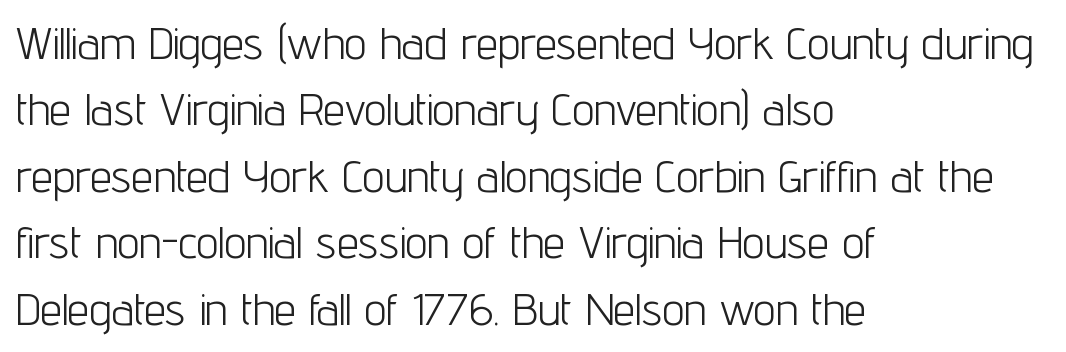
{"serif": "no", "italic": "no", "bold": "no", "weight": "light", "width": "condensed", "stroke_contrast": "low", "x_height": "medium", "monospaced": "no", "underline": "no", "align": "left", "line_spacing": "normal", "line_spacing_ratio": 1.51, "letter_spacing": "normal", "letter_spacing_em": 0.0, "glyph_px": 44}
